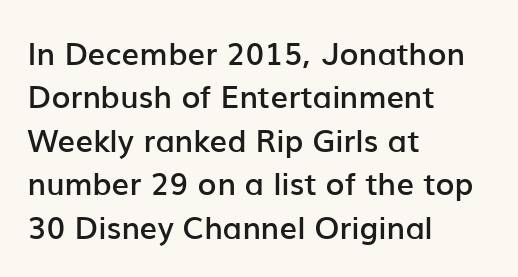
The image shows 31 px semibold sans-serif type, upright; set left-aligned, normal line spacing (1.4x), normal letter spacing, not underlined; low stroke contrast and a medium x-height.
